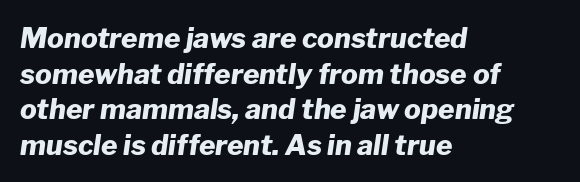
In terms of weight, the rendering is a true, heavy bold. Observe the ordinary spacing: letters are neighbours, not strangers. The letters advance in unequal steps, a hallmark of proportional type. You can tell it's italic because the verticals aren't actually vertical. One-word summary of the alignment: left.
